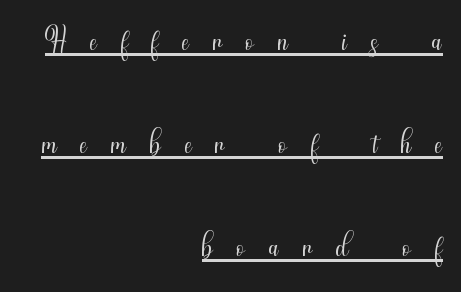
Q: Is the text bold? A: No.
Q: Is the text italic (slanted)? A: Yes.
Q: Is the typeface a serif or a sans-serif typeface? A: Sans-serif.
Q: Is the text underlined? A: Yes.
Q: How is the paragraph aligned? A: Right-aligned.
Q: Is the spacing between letters normal or unusually wide? A: Unusually wide.
Q: Is the spacing between lines tight, normal or loose? A: Loose.
Q: Width (condensed, normal, or wide)? A: Condensed.
Q: Stroke contrast? A: Medium.
Q: x-height? A: Small.
Q: Monospaced? A: No.
